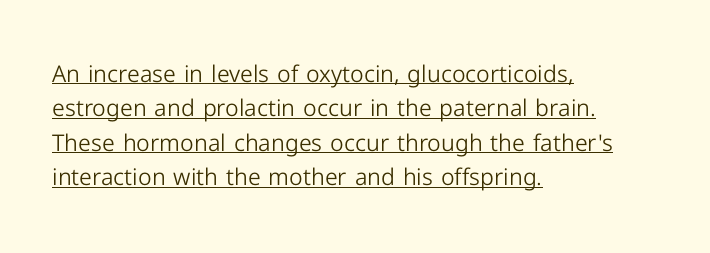
The lines are quadded left. The passage shown is not bold in any degree. Is there any slant? The stems are plumb. The face used here appears with an underline applied.
